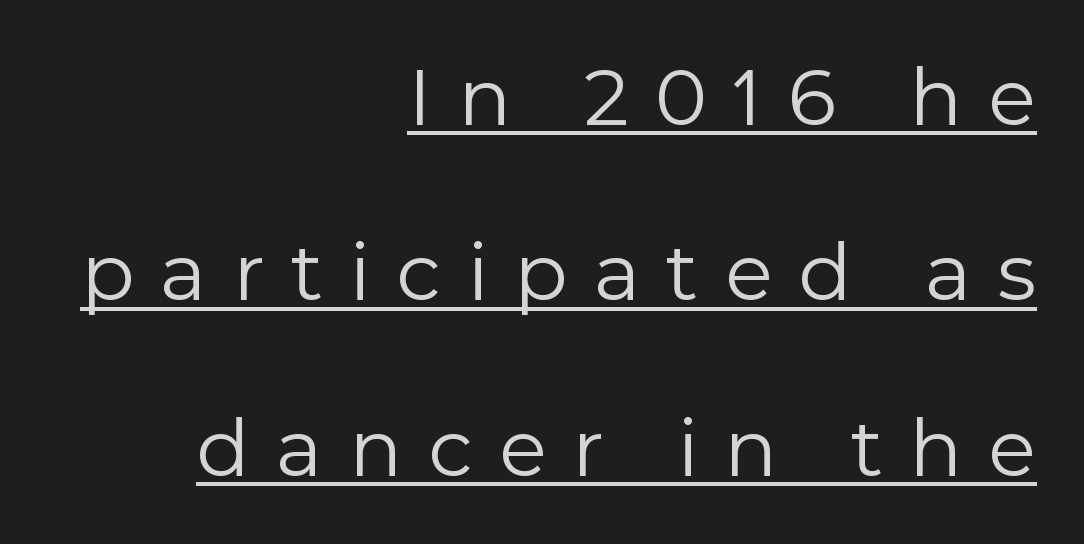
The image shows 79 px regular-weight sans-serif type, upright; set right-aligned, loose line spacing (2.22x), unusually wide letter spacing (+0.33 em), underlined; a medium x-height.
